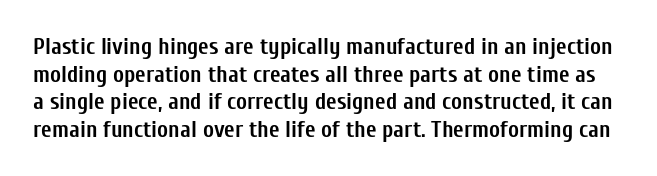
The passage shown is not underscored anywhere. As a designer I'd log this as weight 700, bold. These lines were composed using upright roman letters. The type is set solid horizontally, with unmodified tracking.
